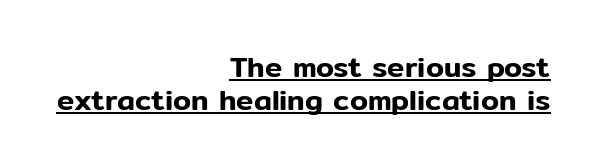
{"serif": "no", "italic": "no", "width": "normal", "stroke_contrast": "low", "x_height": "medium", "monospaced": "no", "underline": "yes", "align": "right", "line_spacing": "tight", "line_spacing_ratio": 1.15, "letter_spacing": "normal", "letter_spacing_em": 0.0, "glyph_px": 29}
